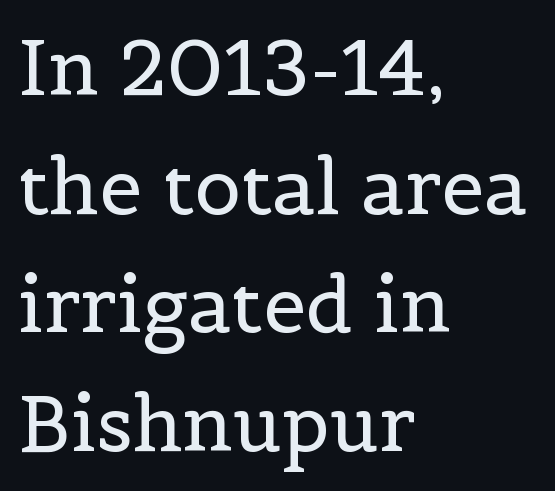
Q: Is the text bold? A: No.
Q: Is the text italic (slanted)? A: No, it is upright.
Q: Is the typeface a serif or a sans-serif typeface? A: Serif.
Q: Is the text underlined? A: No.
Q: How is the paragraph aligned? A: Left-aligned.
Q: Is the spacing between letters normal or unusually wide? A: Normal.
Q: Is the spacing between lines tight, normal or loose? A: Normal.
Q: Width (condensed, normal, or wide)? A: Normal.
Q: x-height? A: Medium.
Q: Monospaced? A: No.
